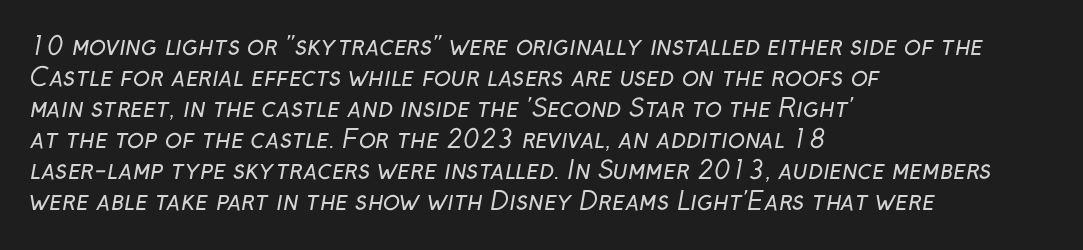
Q: Is the text bold? A: No.
Q: Is the text underlined? A: No.
Q: How is the paragraph aligned? A: Left-aligned.
Q: Is the spacing between letters normal or unusually wide? A: Normal.
